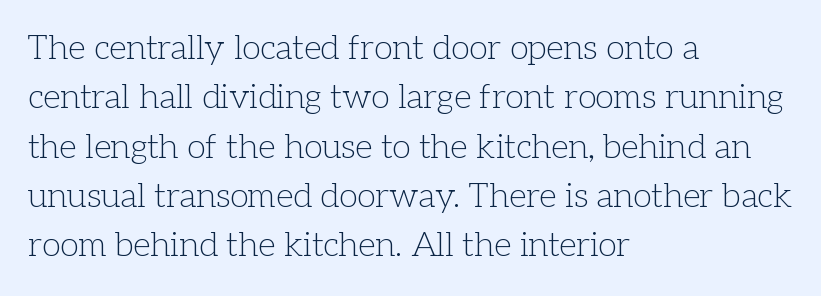
Q: Is the text bold? A: No.
Q: Is the text italic (slanted)? A: No, it is upright.
Q: Is the typeface a serif or a sans-serif typeface? A: Serif.
Q: Is the text underlined? A: No.
Q: How is the paragraph aligned? A: Left-aligned.
Q: Is the spacing between letters normal or unusually wide? A: Normal.
Q: Is the spacing between lines tight, normal or loose? A: Normal.
Q: Width (condensed, normal, or wide)? A: Normal.
Q: Stroke contrast? A: Low.
Q: x-height? A: Medium.
Q: Monospaced? A: No.
